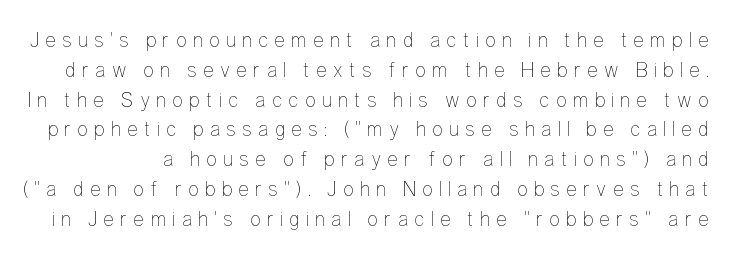
Q: Is the text bold? A: No.
Q: Is the text italic (slanted)? A: No, it is upright.
Q: Is the text underlined? A: No.
Q: Is the spacing between letters normal or unusually wide? A: Unusually wide.
Q: Is the spacing between lines tight, normal or loose? A: Normal.
